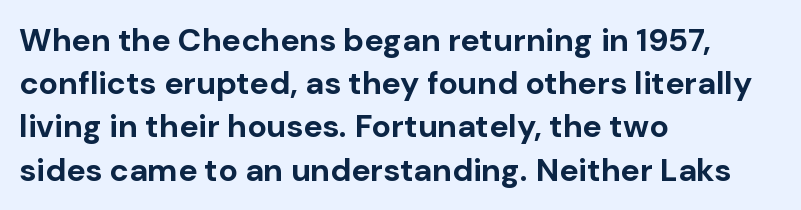
The image shows 32 px bold sans-serif type, upright; set left-aligned, normal line spacing (1.35x), normal letter spacing, not underlined; low stroke contrast and a medium x-height.
